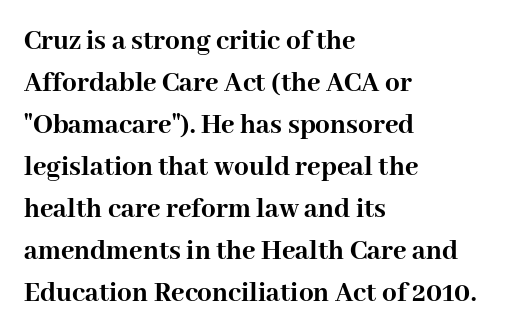
{"serif": "yes", "italic": "no", "bold": "yes", "weight": "semibold", "width": "normal", "stroke_contrast": "high", "x_height": "medium", "monospaced": "no", "underline": "no", "align": "left", "line_spacing": "normal", "line_spacing_ratio": 1.45, "letter_spacing": "normal", "letter_spacing_em": 0.0, "glyph_px": 29}
